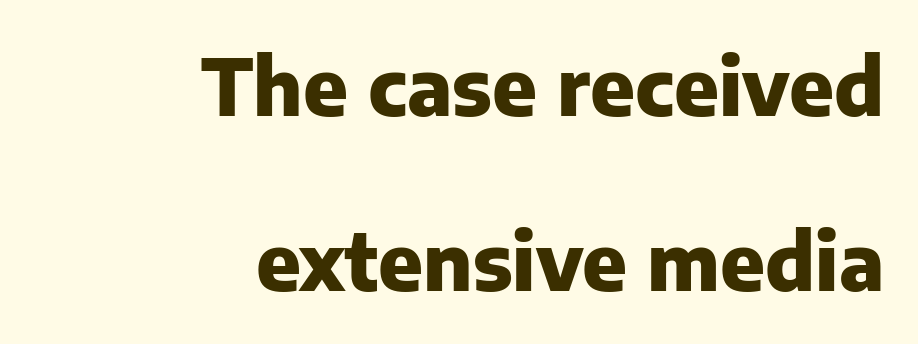
Q: Is the text bold? A: Yes.
Q: Is the text italic (slanted)? A: No, it is upright.
Q: Is the typeface a serif or a sans-serif typeface? A: Sans-serif.
Q: Is the text underlined? A: No.
Q: How is the paragraph aligned? A: Right-aligned.
Q: Is the spacing between letters normal or unusually wide? A: Normal.
Q: Is the spacing between lines tight, normal or loose? A: Loose.
Q: Width (condensed, normal, or wide)? A: Normal.
Q: Stroke contrast? A: Low.
Q: x-height? A: Medium.
Q: Monospaced? A: No.
